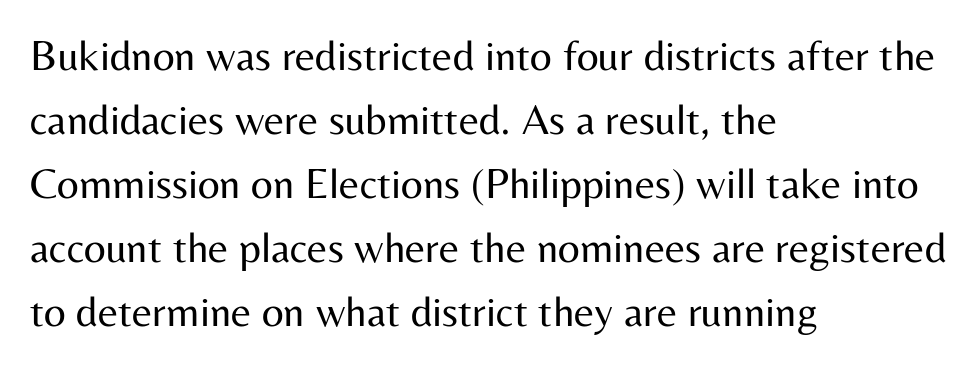
{"serif": "no", "italic": "no", "bold": "no", "weight": "regular", "width": "normal", "stroke_contrast": "medium", "x_height": "medium", "monospaced": "no", "underline": "no", "align": "left", "line_spacing": "normal", "line_spacing_ratio": 1.49, "letter_spacing": "normal", "letter_spacing_em": 0.0, "glyph_px": 43}
